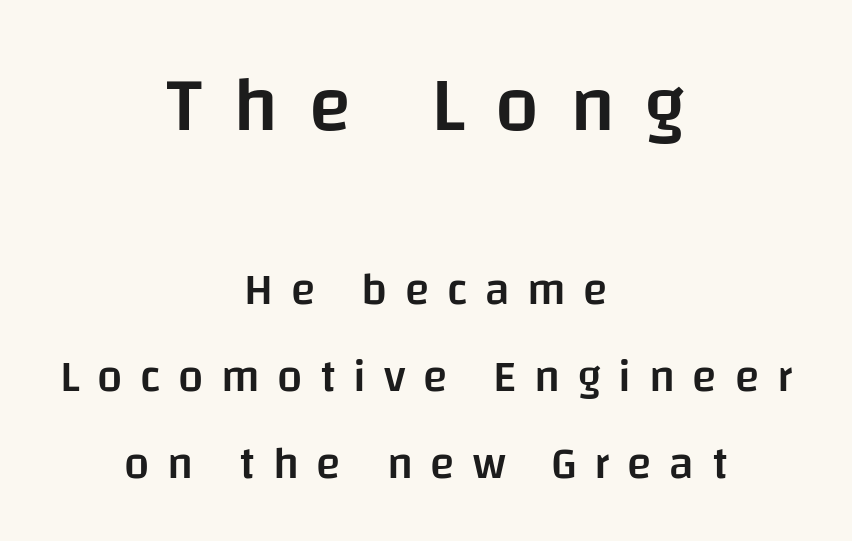
Q: Is the text bold? A: Semi-bold.
Q: Is the text italic (slanted)? A: No, it is upright.
Q: Is the typeface a serif or a sans-serif typeface? A: Sans-serif.
Q: Is the text underlined? A: No.
Q: How is the paragraph aligned? A: Centered.
Q: Is the spacing between letters normal or unusually wide? A: Unusually wide.
Q: Is the spacing between lines tight, normal or loose? A: Loose.
Q: Which block of text is set in a larger size, the first (top) or the second (bottom)? A: The first (top) one.
Q: Width (condensed, normal, or wide)? A: Normal.
Q: Stroke contrast? A: Low.
Q: x-height? A: Large.
Q: Monospaced? A: No.
